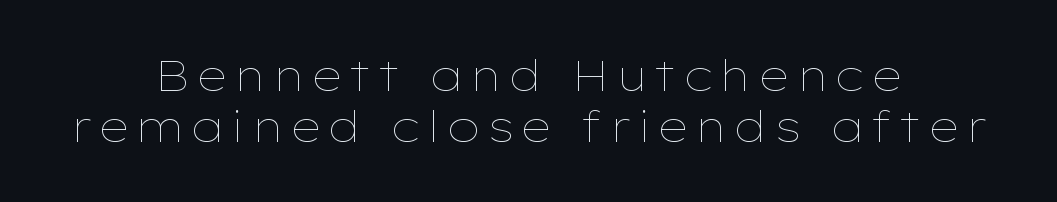
{"italic": "no", "bold": "no", "weight": "thin", "width": "wide", "stroke_contrast": "low", "x_height": "medium", "monospaced": "no", "underline": "no", "align": "center", "line_spacing_ratio": 1.19, "glyph_px": 43}
